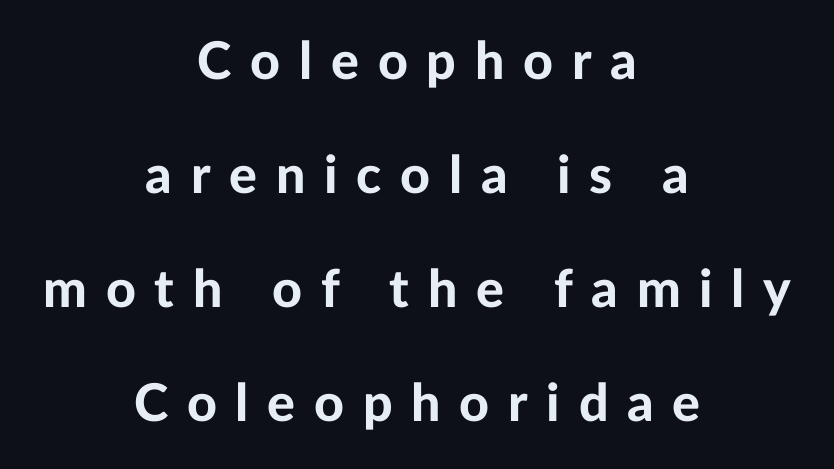
{"serif": "no", "italic": "no", "bold": "yes", "weight": "bold", "width": "normal", "stroke_contrast": "low", "x_height": "medium", "monospaced": "no", "underline": "no", "align": "center", "line_spacing": "loose", "line_spacing_ratio": 2.19, "letter_spacing": "wide", "letter_spacing_em": 0.36, "glyph_px": 52}
